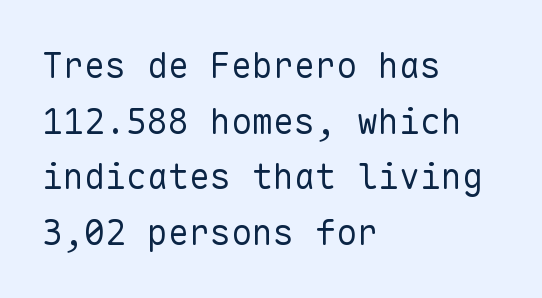
Each letter, wide or thin by design, is forced into the same width here. Each word holds together tightly as a unit, with standard inter-letter gaps. Horizontal bands of white between lines are of average thickness. The glyphs in this specimen are sans serif. These lines were composed using upright roman letters.
